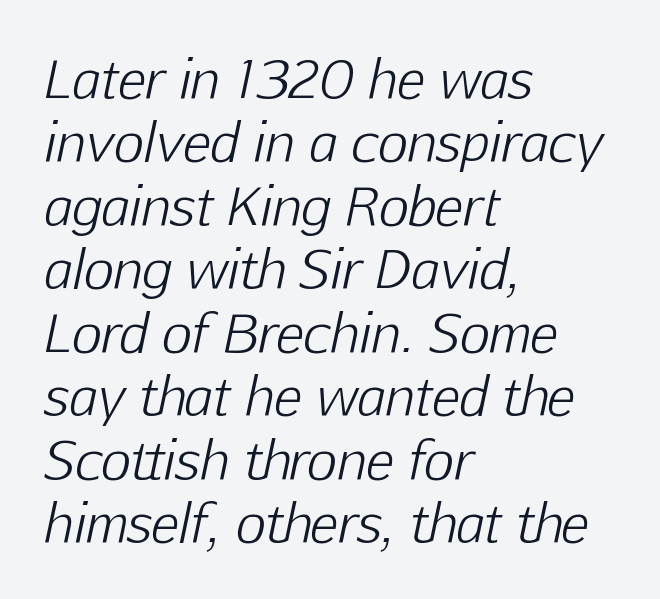
Q: Is the text bold? A: No.
Q: Is the text italic (slanted)? A: Yes, it leans right by about 12 degrees.
Q: Is the text underlined? A: No.
Q: How is the paragraph aligned? A: Left-aligned.
Q: Is the spacing between letters normal or unusually wide? A: Normal.
Q: Width (condensed, normal, or wide)? A: Normal.
Q: Stroke contrast? A: Low.
Q: x-height? A: Medium.
Q: Monospaced? A: No.
